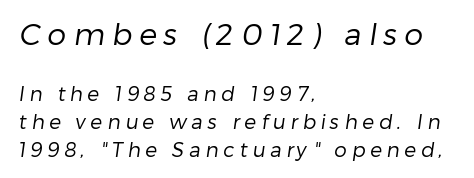
{"serif": "no", "bold": "no", "weight": "regular", "width": "normal", "stroke_contrast": "low", "x_height": "medium", "monospaced": "no", "underline": "no", "align": "left", "line_spacing": "normal", "line_spacing_ratio": 1.38, "letter_spacing": "wide", "letter_spacing_em": 0.24, "larger_block": "first", "size_ratio": 1.5, "glyph_px": 30}
